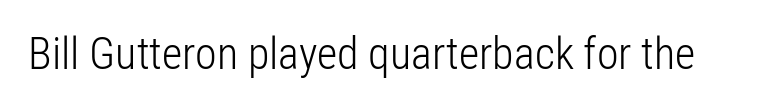
The image shows 44 px light, condensed sans-serif type, upright; set normal letter spacing, not underlined; low stroke contrast and a medium x-height.
